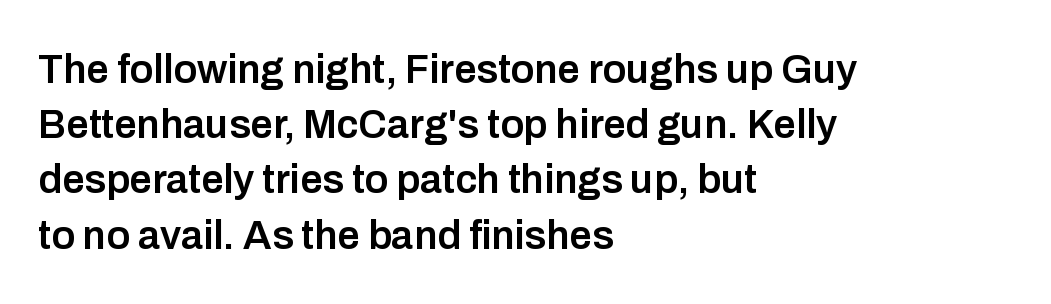
The paragraph has a hard left edge and a soft right edge. Set as a demibold, roughly 600 on the weight scale. You can tell it's not italic because the verticals are truly vertical. Each word holds together tightly as a unit, with standard inter-letter gaps.
